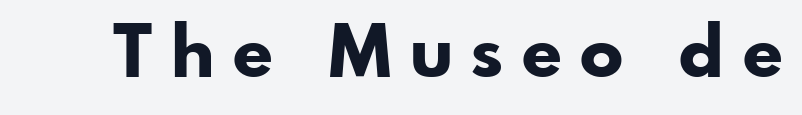
The image shows 72 px bold sans-serif type, upright; set unusually wide letter spacing (+0.26 em), not underlined; low stroke contrast and a small x-height.
